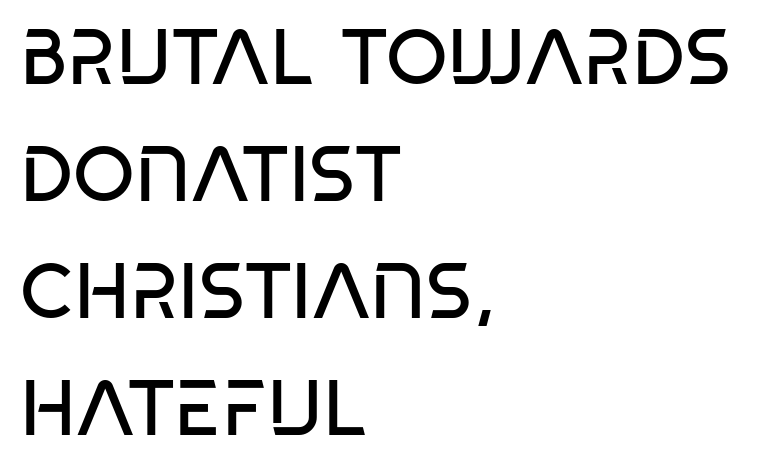
The space beneath each line is pristine and unruled. Leftover space on each line is placed entirely after the last word. These glyphs show unthickened strokes, regular width or finer. Designer's note — italics off, roman on. A normal amount of white space separates one row of letters from the next. Standard letterfit; no display-style spreading of the glyphs.
